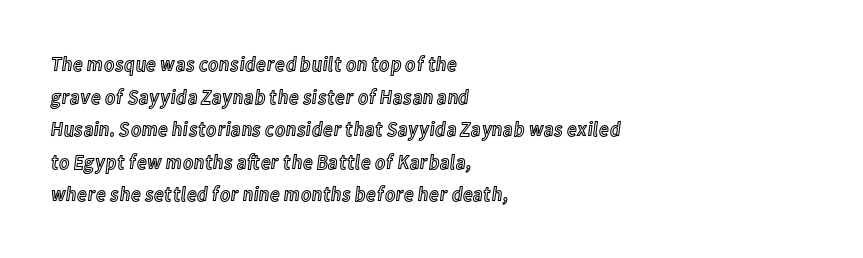
Q: Is the text italic (slanted)? A: Yes.
Q: Is the text underlined? A: No.
Q: How is the paragraph aligned? A: Left-aligned.
Q: Is the spacing between letters normal or unusually wide? A: Normal.
Q: Is the spacing between lines tight, normal or loose? A: Normal.
